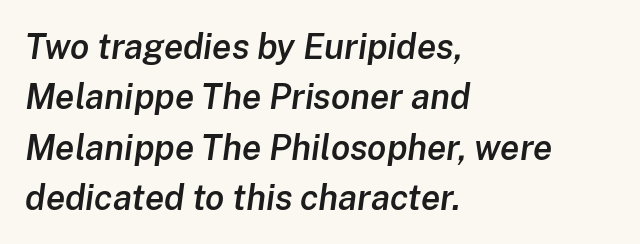
Q: Is the text bold? A: Semi-bold.
Q: Is the text italic (slanted)? A: Yes, it leans right by about 8 degrees.
Q: Is the text underlined? A: No.
Q: How is the paragraph aligned? A: Left-aligned.
Q: Is the spacing between letters normal or unusually wide? A: Normal.
Q: Is the spacing between lines tight, normal or loose? A: Normal.
Q: Width (condensed, normal, or wide)? A: Normal.
Q: Stroke contrast? A: Low.
Q: x-height? A: Medium.
Q: Monospaced? A: No.
